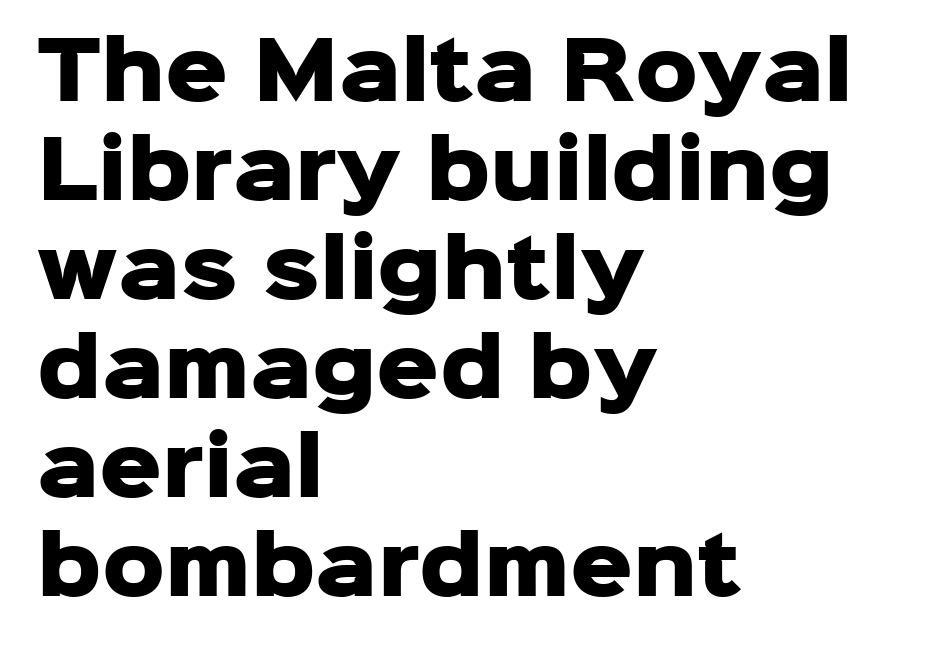
Nothing sits at the stroke ends, so this counts as sans-serif. Proportional: the letters do not fall into vertical columns. The rendering uses a bold face; every stroke is thick and dark. Horizontal bands of white between lines are of average thickness.
